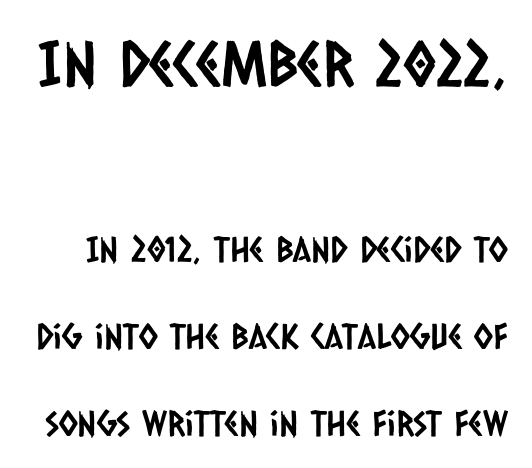
Q: Is the typeface a serif or a sans-serif typeface? A: Sans-serif.
Q: Is the text underlined? A: No.
Q: Is the spacing between letters normal or unusually wide? A: Normal.
Q: Is the spacing between lines tight, normal or loose? A: Loose.
Q: Which block of text is set in a larger size, the first (top) or the second (bottom)? A: The first (top) one.
Q: Width (condensed, normal, or wide)? A: Condensed.
Q: Stroke contrast? A: Low.
Q: x-height? A: Large.
Q: Monospaced? A: No.
